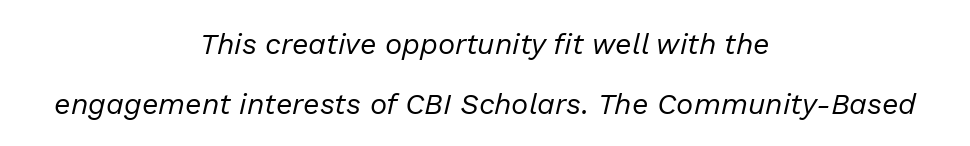
{"italic": "yes", "lean": "right", "slant_degrees": 13, "bold": "no", "weight": "regular", "width": "normal", "stroke_contrast": "low", "x_height": "medium", "monospaced": "no", "underline": "no", "align": "center", "line_spacing": "loose", "line_spacing_ratio": 2.07, "letter_spacing": "normal", "letter_spacing_em": 0.0, "glyph_px": 29}
